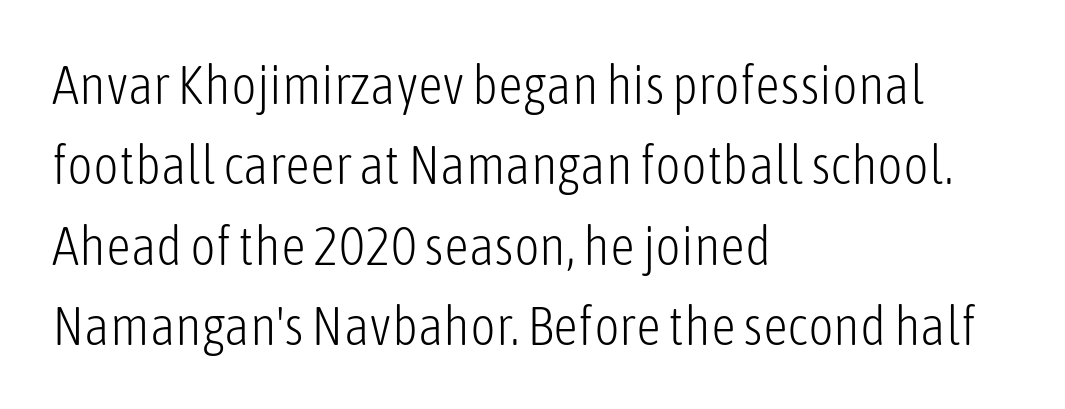
The rag falls on the right side of this text block. Unlike italic type, these characters show no tilt at all. Here the designer chose a conventional face with non-uniform glyph widths. The glyphs in this specimen are sans serif. Counters stay open thanks to moderate or lighter strokes.
